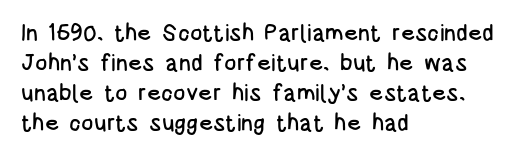
Q: Is the text italic (slanted)? A: No, it is upright.
Q: Is the text underlined? A: No.
Q: How is the paragraph aligned? A: Left-aligned.
Q: Is the spacing between letters normal or unusually wide? A: Normal.
Q: Is the spacing between lines tight, normal or loose? A: Normal.
